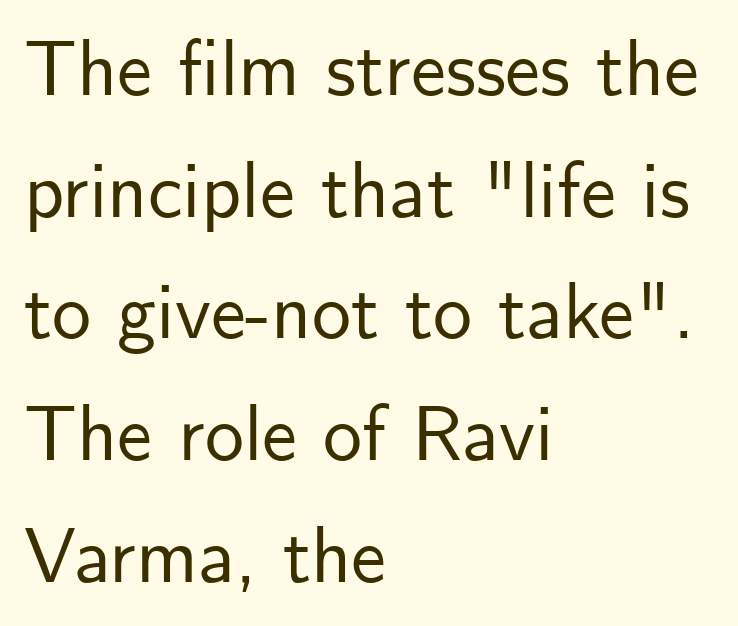
No word sits above an underline. These lines are composed in type without serifs. Rendered with straight, roman letterforms. Each new line begins a customary step beneath the previous one. Between one letter and the next there's only the usual sliver of space. Here the designer chose a conventional face with non-uniform glyph widths.
